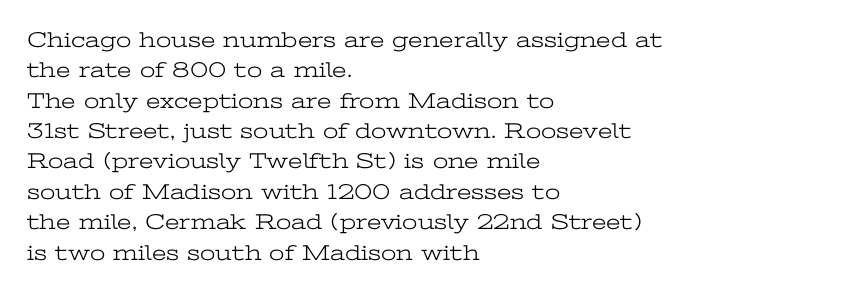
{"italic": "no", "bold": "no", "underline": "no", "align": "left", "line_spacing": "normal", "line_spacing_ratio": 1.38, "letter_spacing": "normal", "letter_spacing_em": 0.0, "glyph_px": 22}
